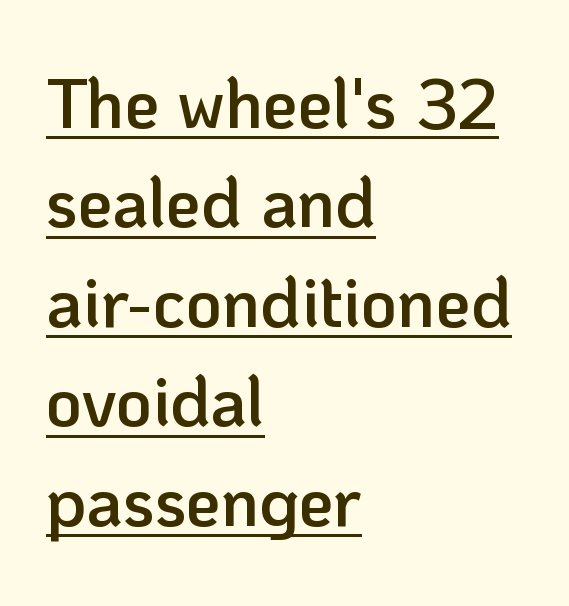
{"serif": "no", "italic": "no", "bold": "semi", "weight": "semibold", "width": "normal", "stroke_contrast": "low", "x_height": "medium", "monospaced": "no", "underline": "yes", "align": "left", "line_spacing": "normal", "line_spacing_ratio": 1.42, "letter_spacing": "normal", "letter_spacing_em": 0.0, "glyph_px": 70}
